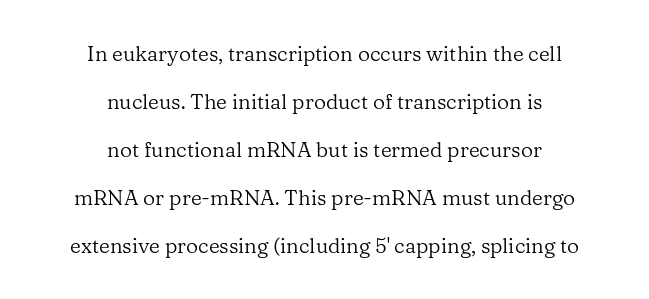
Line starts and ends both wander, symmetrically. The weight tops out at a normal text grade. The lines are spread far apart with generous leading. Upright lettering throughout. The horizontal fit of the characters is conventional and even.
